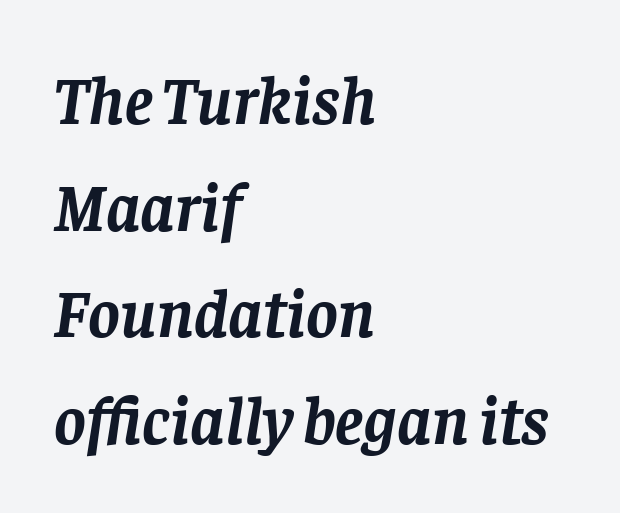
{"serif": "yes", "italic": "yes", "lean": "right", "slant_degrees": 8, "bold": "yes", "weight": "semibold", "width": "normal", "stroke_contrast": "low", "x_height": "large", "monospaced": "no", "underline": "no", "align": "left", "line_spacing": "normal", "line_spacing_ratio": 1.59, "letter_spacing": "normal", "letter_spacing_em": 0.0, "glyph_px": 67}
